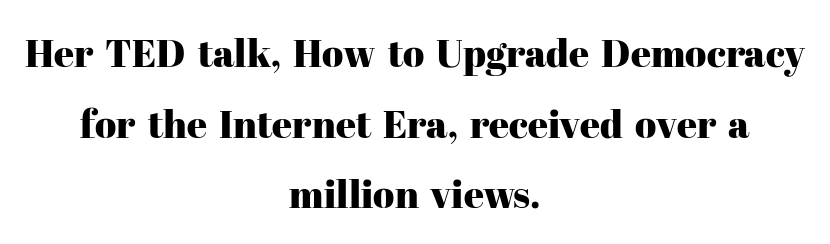
The image shows 39 px serif type, upright; set centered, line spacing 1.81x, normal letter spacing, not underlined; high stroke contrast and a medium x-height.
